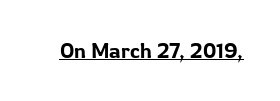
The image shows 21 px text type, upright; set normal letter spacing, underlined.
